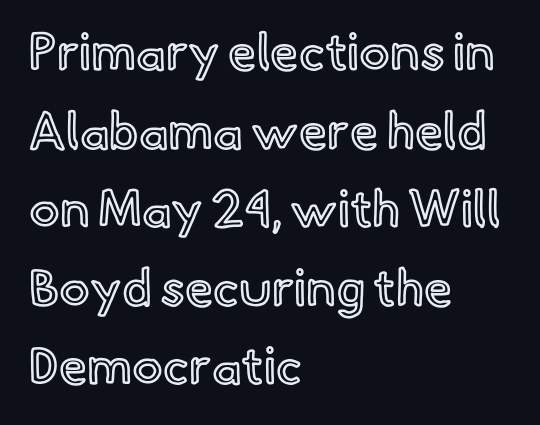
{"italic": "no", "width": "normal", "x_height": "small", "monospaced": "no", "underline": "no", "align": "left", "line_spacing": "normal", "line_spacing_ratio": 1.54, "letter_spacing": "normal", "letter_spacing_em": 0.0, "glyph_px": 51}
